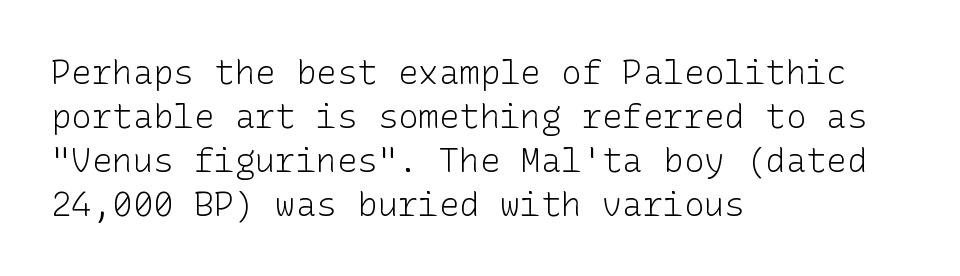
The image shows 34 px light sans-serif type, upright; set left-aligned, normal line spacing (1.29x), normal letter spacing, not underlined; low stroke contrast and a medium x-height.
